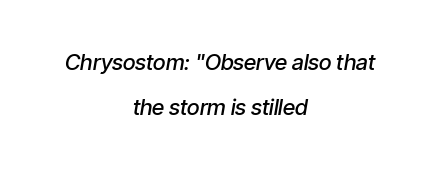
{"italic": "yes", "lean": "right", "slant_degrees": 9, "bold": "semi", "underline": "no", "align": "center", "line_spacing": "loose", "line_spacing_ratio": 2.06, "letter_spacing": "normal", "letter_spacing_em": 0.0, "glyph_px": 22}
